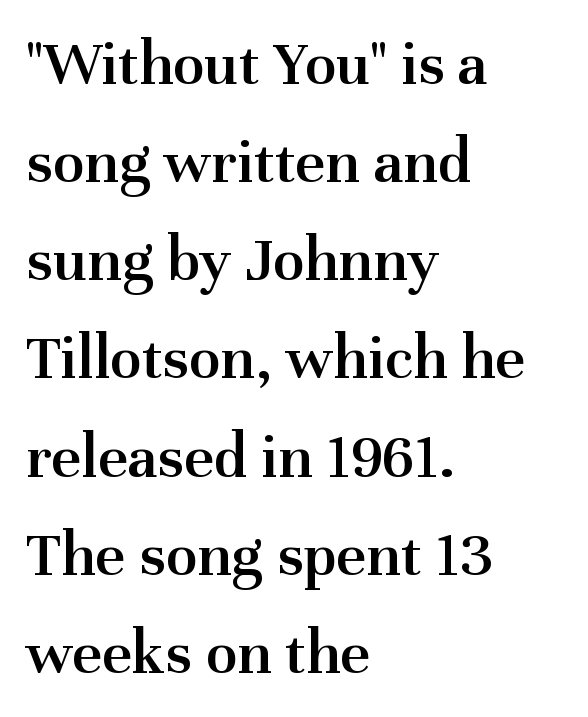
Q: Is the text bold? A: Semi-bold.
Q: Is the text italic (slanted)? A: No, it is upright.
Q: Is the typeface a serif or a sans-serif typeface? A: Serif.
Q: Is the text underlined? A: No.
Q: How is the paragraph aligned? A: Left-aligned.
Q: Is the spacing between letters normal or unusually wide? A: Normal.
Q: Is the spacing between lines tight, normal or loose? A: Normal.
Q: Width (condensed, normal, or wide)? A: Normal.
Q: Stroke contrast? A: Medium.
Q: x-height? A: Medium.
Q: Monospaced? A: No.
